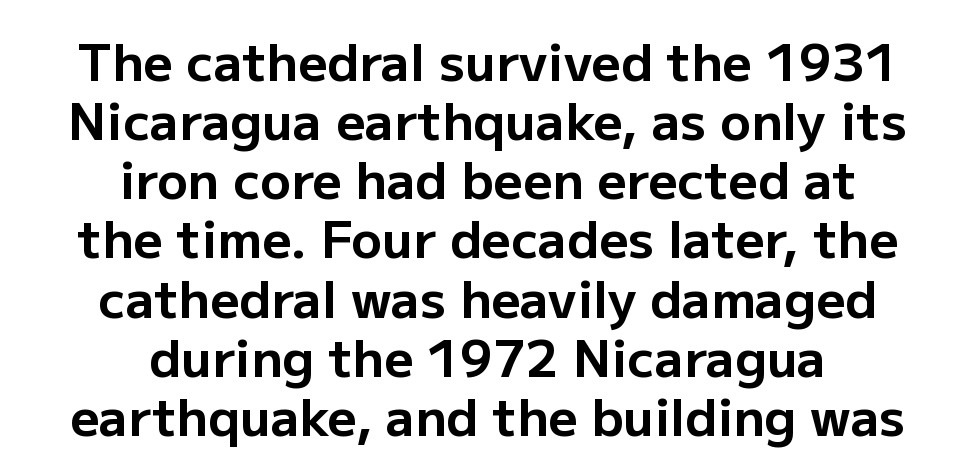
{"serif": "no", "italic": "no", "bold": "yes", "weight": "bold", "width": "normal", "stroke_contrast": "low", "x_height": "medium", "monospaced": "no", "underline": "no", "align": "center", "line_spacing_ratio": 1.16, "letter_spacing": "normal", "letter_spacing_em": 0.0, "glyph_px": 51}
